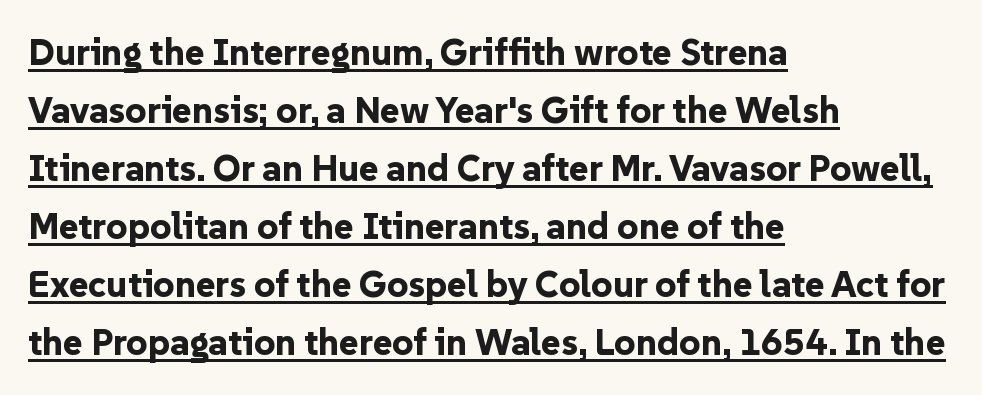
This rendering uses left alignment, leaving the right contour irregular. What kind of face is this? One without serifs — a sans. The gaps between neighbouring characters are ordinary and unremarkable. Bold? Absolutely — the strokes are thick and heavy. Nope, not italic — everything's standing straight. What decoration does the sample have? An underline.
